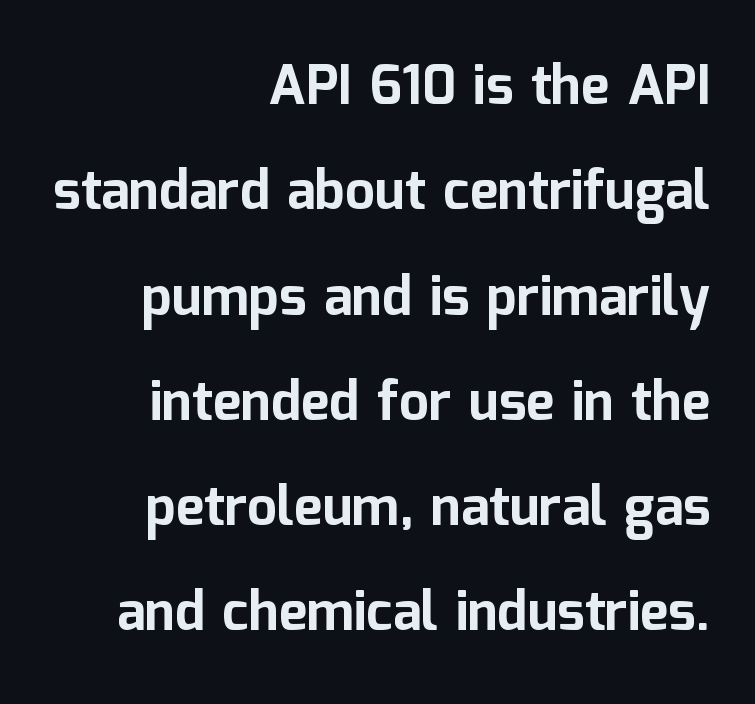
Q: Is the text bold? A: Yes.
Q: Is the text italic (slanted)? A: No, it is upright.
Q: Is the typeface a serif or a sans-serif typeface? A: Sans-serif.
Q: Is the text underlined? A: No.
Q: How is the paragraph aligned? A: Right-aligned.
Q: Is the spacing between letters normal or unusually wide? A: Normal.
Q: Is the spacing between lines tight, normal or loose? A: Loose.
Q: Width (condensed, normal, or wide)? A: Normal.
Q: Stroke contrast? A: Low.
Q: x-height? A: Medium.
Q: Monospaced? A: No.
